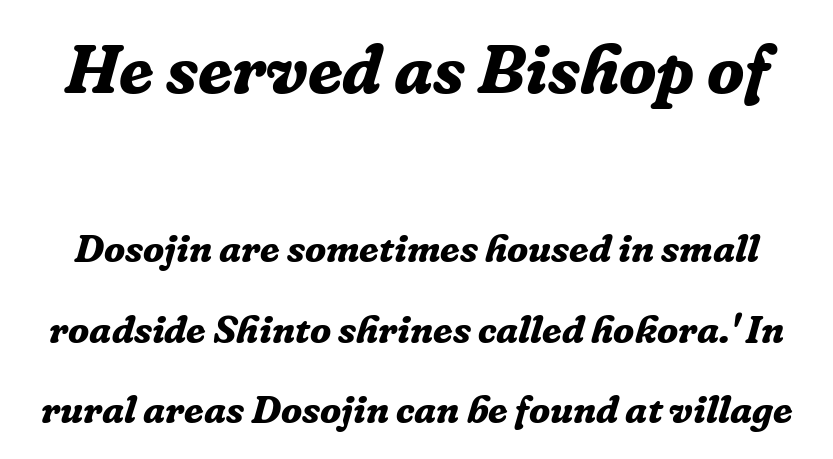
Observe the lean: these are italic letterforms. Proportional: the letters do not fall into vertical columns. These lines are composed in type with serifs. The space between consecutive lines is lavish.
